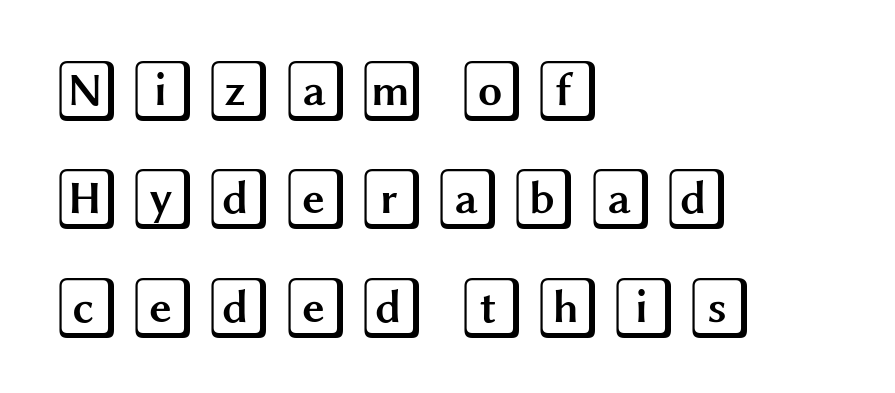
Plain, unruled lines of type. This sample uses an upright cut, with every glyph sitting square on the baseline. Typeset ragged right — the left edge is the straight one.
